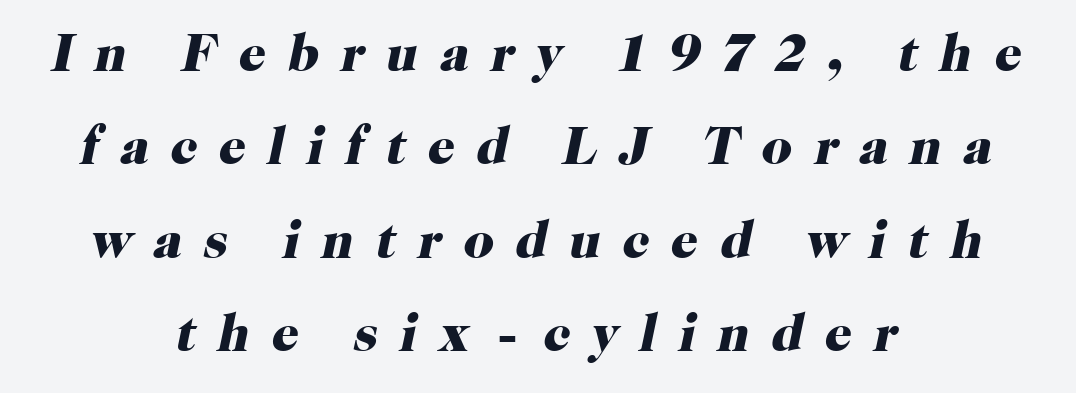
The image shows 53 px heavy serif type, italic (leaning right); set centered, line spacing 1.76x, unusually wide letter spacing (+0.41 em), not underlined; high stroke contrast and a medium x-height.
